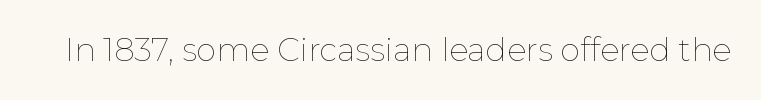
{"italic": "no", "bold": "no", "weight": "thin", "width": "normal", "stroke_contrast": "low", "x_height": "medium", "monospaced": "no", "underline": "no", "letter_spacing": "normal", "letter_spacing_em": 0.0, "glyph_px": 32}
